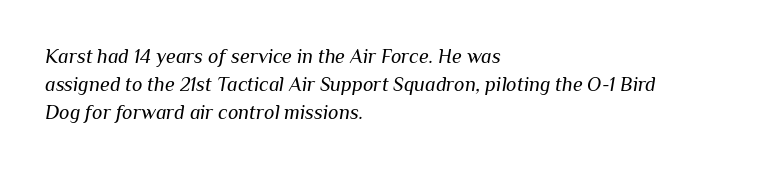
{"italic": "yes", "lean": "right", "slant_degrees": 10, "bold": "no", "underline": "no", "align": "left", "line_spacing": "normal", "line_spacing_ratio": 1.39, "letter_spacing": "normal", "letter_spacing_em": 0.0, "glyph_px": 20}
